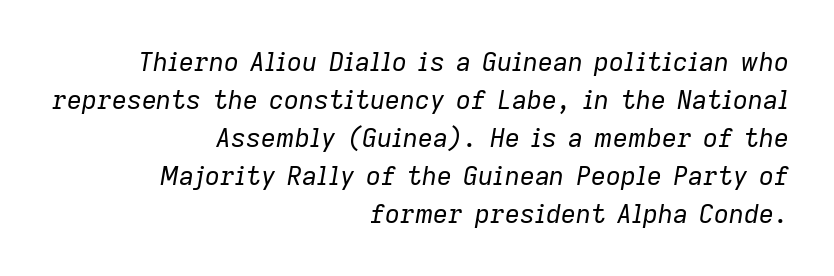
{"italic": "yes", "lean": "right", "slant_degrees": 9, "bold": "no", "underline": "no", "align": "right", "line_spacing": "normal", "line_spacing_ratio": 1.46, "letter_spacing": "normal", "letter_spacing_em": 0.0, "glyph_px": 26}
